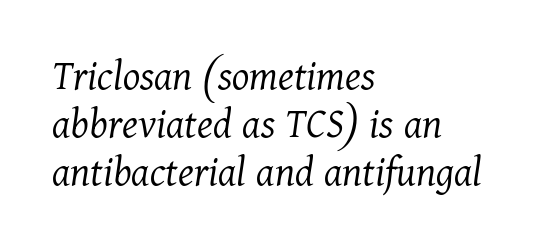
Heft: none added — not bold. The ragged edge is on the right, which tells us the setting is flush left. Check the space under the baseline: it is left empty. Character widths vary here, with narrow letters taking less room than wide ones. Baseline-to-baseline distance is barely more than the letter height.
